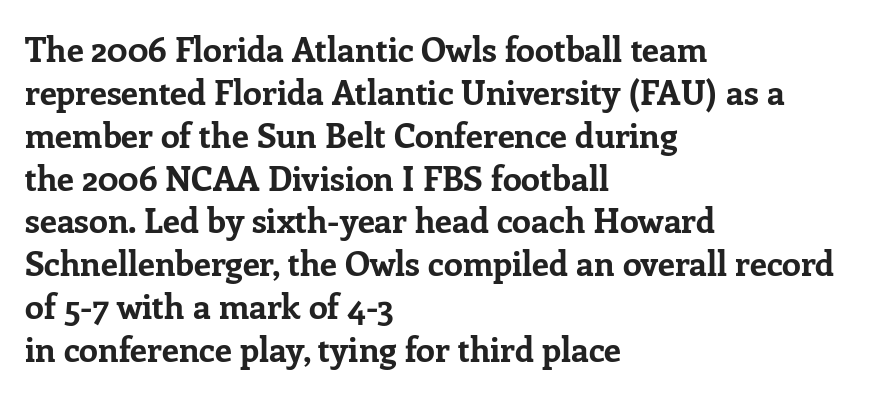
The image shows 34 px bold serif type, upright; set left-aligned, normal line spacing (1.26x), normal letter spacing, not underlined; low stroke contrast and a medium x-height.
